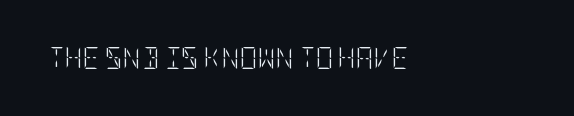
{"italic": "no", "bold": "no", "underline": "no", "letter_spacing": "normal", "letter_spacing_em": 0.0, "glyph_px": 22}
